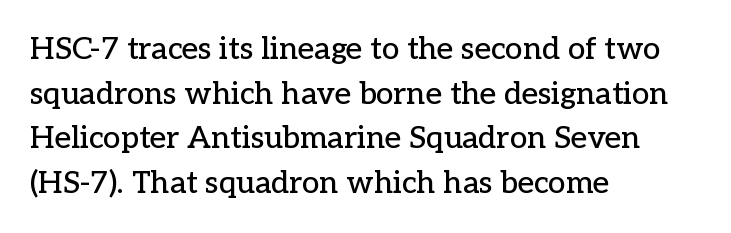
{"serif": "yes", "italic": "no", "width": "normal", "stroke_contrast": "low", "x_height": "medium", "monospaced": "no", "underline": "no", "align": "left", "line_spacing": "normal", "line_spacing_ratio": 1.44, "letter_spacing": "normal", "letter_spacing_em": 0.0, "glyph_px": 31}
